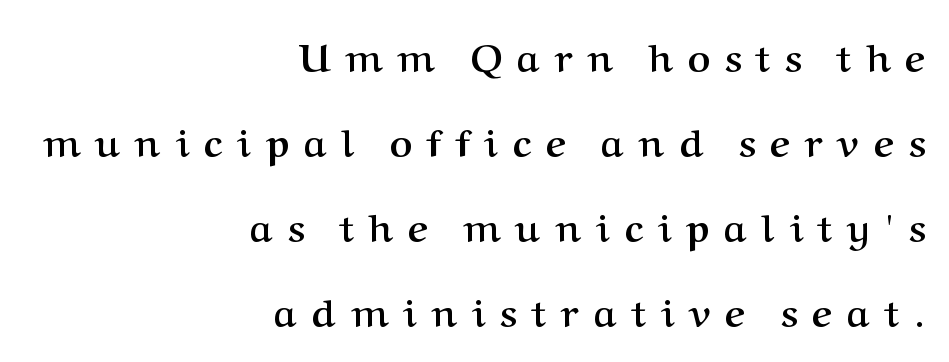
{"serif": "yes", "italic": "no", "bold": "yes", "weight": "semibold", "width": "normal", "stroke_contrast": "medium", "x_height": "medium", "monospaced": "no", "underline": "no", "align": "right", "line_spacing": "loose", "line_spacing_ratio": 2.18, "letter_spacing": "wide", "letter_spacing_em": 0.38, "glyph_px": 39}
